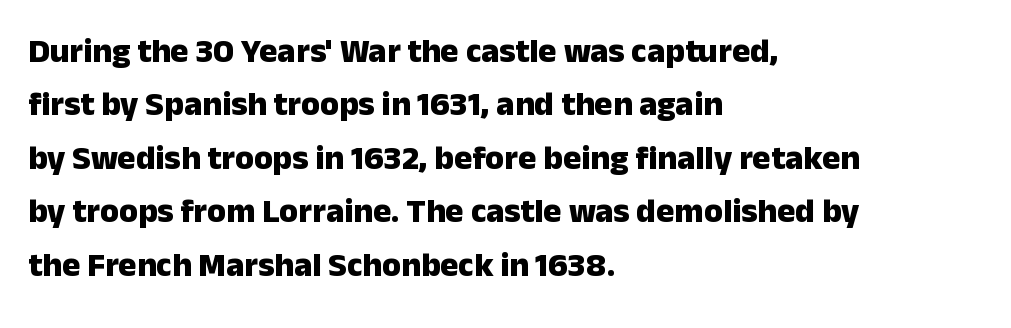
{"serif": "no", "italic": "no", "bold": "yes", "weight": "heavy", "width": "normal", "stroke_contrast": "low", "x_height": "medium", "monospaced": "no", "underline": "no", "align": "left", "line_spacing": "normal", "line_spacing_ratio": 1.57, "letter_spacing": "normal", "letter_spacing_em": 0.0, "glyph_px": 34}
